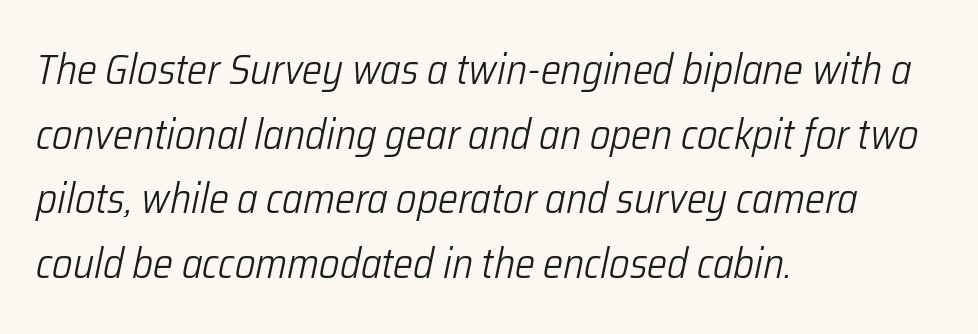
Q: Is the text bold? A: No.
Q: Is the text italic (slanted)? A: Yes, it leans right by about 12 degrees.
Q: Is the text underlined? A: No.
Q: How is the paragraph aligned? A: Left-aligned.
Q: Is the spacing between letters normal or unusually wide? A: Normal.
Q: Is the spacing between lines tight, normal or loose? A: Normal.
Q: Width (condensed, normal, or wide)? A: Condensed.
Q: Stroke contrast? A: Low.
Q: x-height? A: Medium.
Q: Monospaced? A: No.
